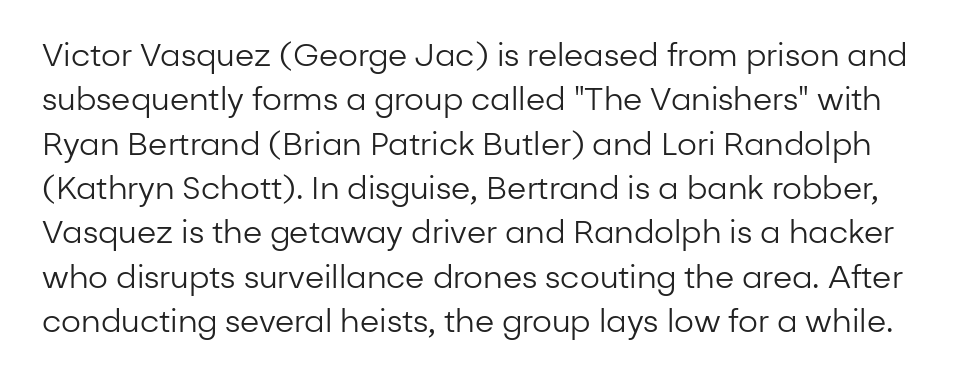
Q: Is the text bold? A: No.
Q: Is the text italic (slanted)? A: No, it is upright.
Q: Is the typeface a serif or a sans-serif typeface? A: Sans-serif.
Q: Is the text underlined? A: No.
Q: Is the spacing between letters normal or unusually wide? A: Normal.
Q: Is the spacing between lines tight, normal or loose? A: Normal.
Q: Width (condensed, normal, or wide)? A: Normal.
Q: Stroke contrast? A: Low.
Q: x-height? A: Medium.
Q: Monospaced? A: No.
